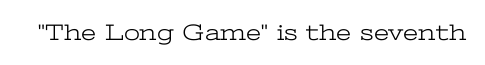
The image shows 23 px text type, upright; set normal letter spacing, not underlined.
